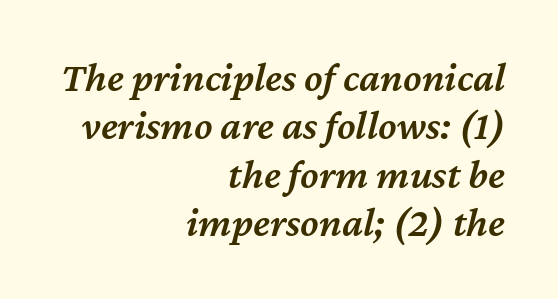
The image shows 42 px semibold type, italic (leaning right); set right-aligned, tight line spacing (1.15x), normal letter spacing, not underlined; medium stroke contrast and a medium x-height.
